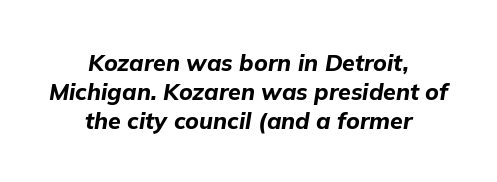
{"italic": "yes", "lean": "right", "slant_degrees": 9, "bold": "yes", "underline": "no", "align": "center", "line_spacing": "normal", "line_spacing_ratio": 1.26, "letter_spacing": "normal", "letter_spacing_em": 0.0, "glyph_px": 23}
